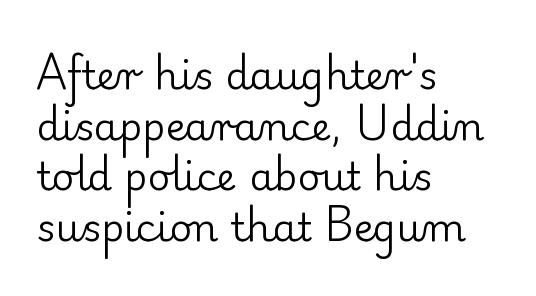
The image shows 39 px regular-weight serif type, upright; set left-aligned, normal line spacing (1.3x), normal letter spacing, not underlined; low stroke contrast and a small x-height.
